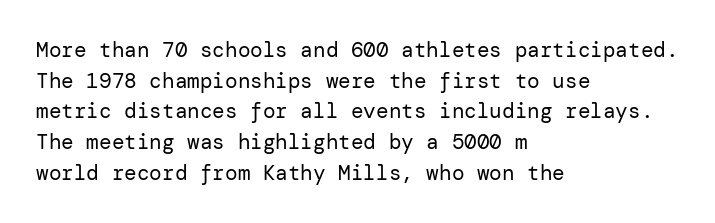
Q: Is the text bold? A: No.
Q: Is the text italic (slanted)? A: No, it is upright.
Q: Is the text underlined? A: No.
Q: How is the paragraph aligned? A: Left-aligned.
Q: Is the spacing between letters normal or unusually wide? A: Normal.
Q: Is the spacing between lines tight, normal or loose? A: Normal.
